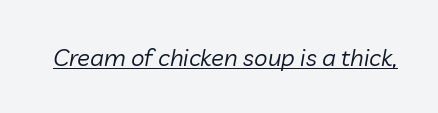
Q: Is the text bold? A: No.
Q: Is the text italic (slanted)? A: Yes, it leans right by about 10 degrees.
Q: Is the text underlined? A: Yes.
Q: Is the spacing between letters normal or unusually wide? A: Normal.
